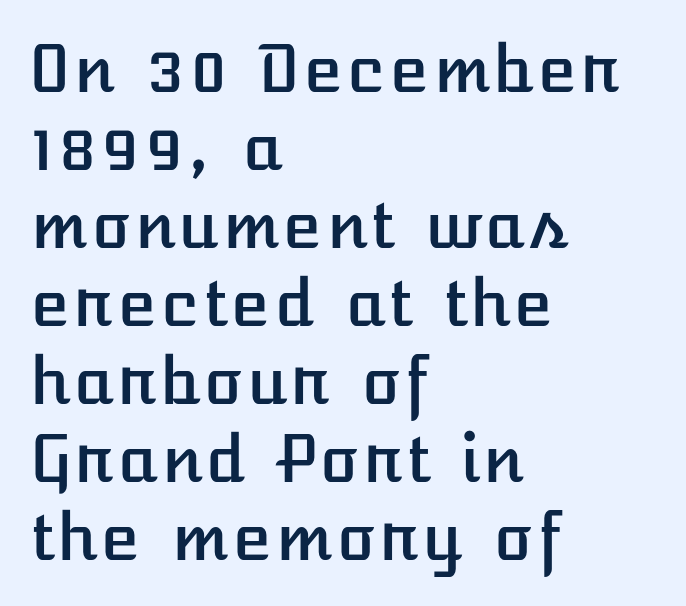
Q: Is the text italic (slanted)? A: No, it is upright.
Q: Is the text underlined? A: No.
Q: How is the paragraph aligned? A: Left-aligned.
Q: Is the spacing between letters normal or unusually wide? A: Normal.
Q: Width (condensed, normal, or wide)? A: Normal.
Q: Stroke contrast? A: Low.
Q: x-height? A: Medium.
